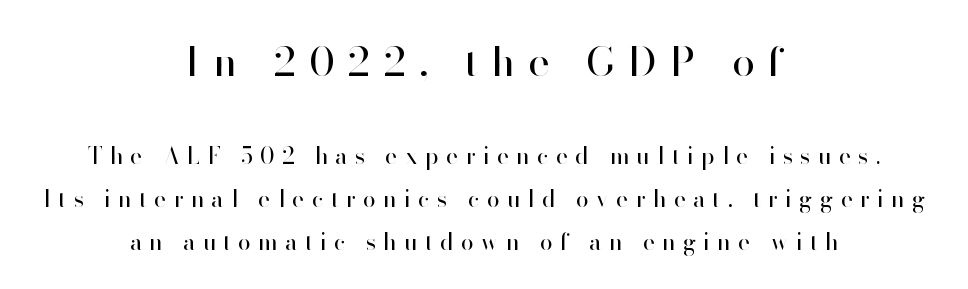
Here the designer chose a conventional face with non-uniform glyph widths. No italicization has been applied; the sample stays upright. Character size in the leading block exceeds that of the trailing block. The designer went with a sans here, leaving each stem footless.
